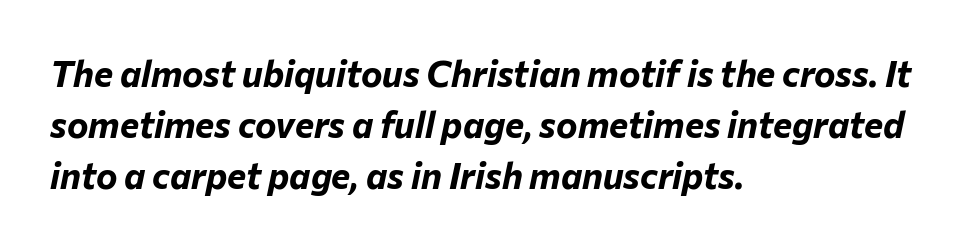
{"italic": "yes", "lean": "right", "slant_degrees": 12, "bold": "yes", "weight": "bold", "width": "normal", "stroke_contrast": "low", "x_height": "medium", "monospaced": "no", "underline": "no", "align": "left", "line_spacing": "normal", "line_spacing_ratio": 1.42, "letter_spacing": "normal", "letter_spacing_em": 0.0, "glyph_px": 36}
